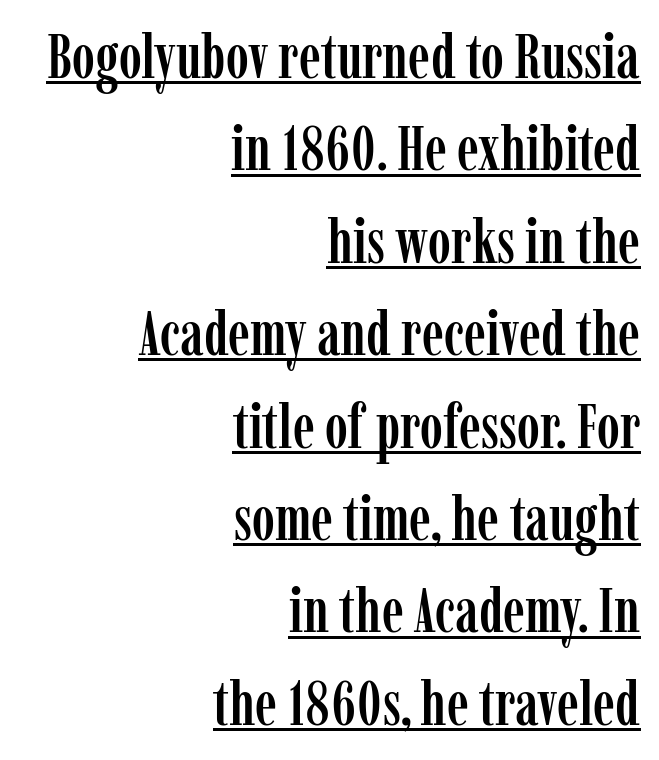
There is no visible air inserted between adjacent glyphs. What's the leading like? Ordinary, nothing unusual. Caption: multi-line text, flush right, ragged left. Designer's note — italics off, roman on.
